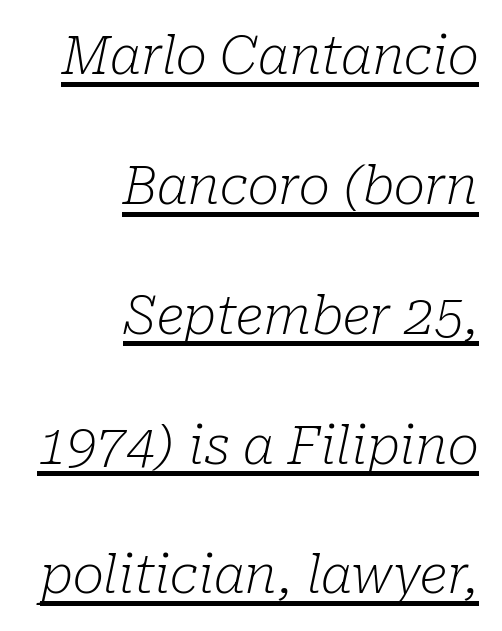
Reading down the column, the eye jumps a long way to each next line. Descenders here cross a horizontal rule under the line. Observe the serifs anchoring each vertical stroke in this sample. Weight class: somewhere from thin through regular. No extra tracking has been applied to these lines. The rendering applies a slant to the glyphs.
